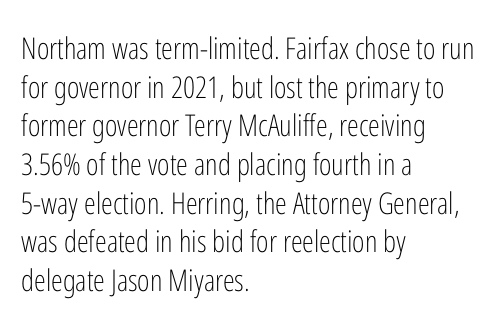
Q: Is the text bold? A: No.
Q: Is the text italic (slanted)? A: No, it is upright.
Q: Is the typeface a serif or a sans-serif typeface? A: Sans-serif.
Q: Is the text underlined? A: No.
Q: How is the paragraph aligned? A: Left-aligned.
Q: Is the spacing between letters normal or unusually wide? A: Normal.
Q: Is the spacing between lines tight, normal or loose? A: Normal.
Q: Width (condensed, normal, or wide)? A: Condensed.
Q: Stroke contrast? A: Low.
Q: x-height? A: Medium.
Q: Monospaced? A: No.
